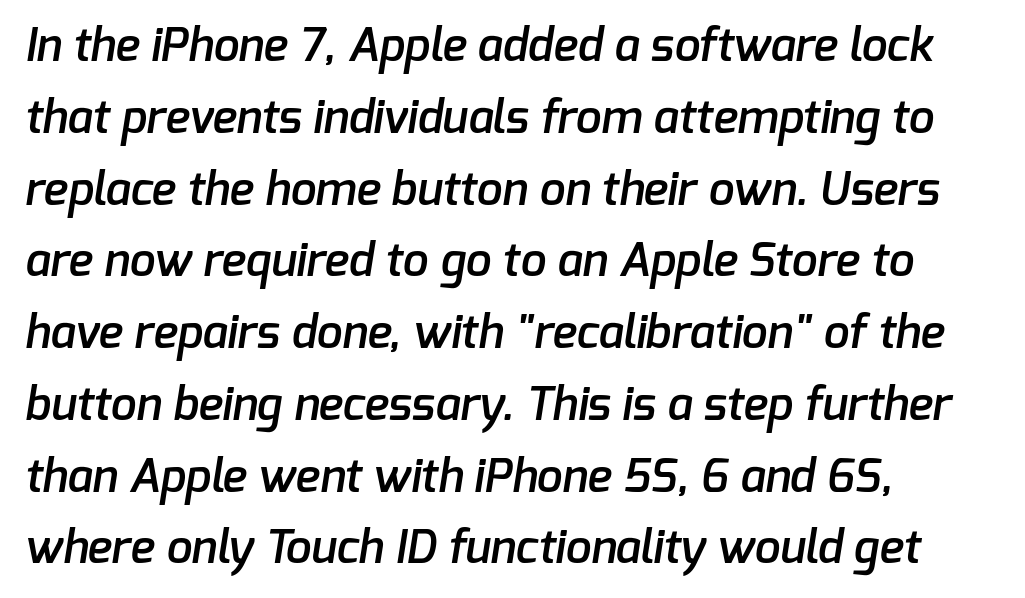
{"serif": "no", "bold": "semi", "weight": "semibold", "width": "normal", "stroke_contrast": "low", "x_height": "medium", "monospaced": "no", "underline": "no", "align": "left", "line_spacing": "normal", "line_spacing_ratio": 1.56, "letter_spacing": "normal", "letter_spacing_em": 0.0, "glyph_px": 46}
